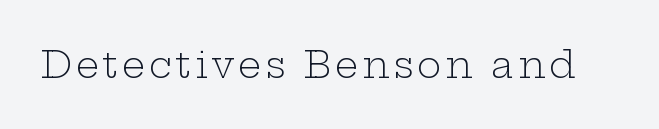
Q: Is the text bold? A: No.
Q: Is the text italic (slanted)? A: No, it is upright.
Q: Is the typeface a serif or a sans-serif typeface? A: Serif.
Q: Is the text underlined? A: No.
Q: Width (condensed, normal, or wide)? A: Wide.
Q: Stroke contrast? A: Low.
Q: x-height? A: Medium.
Q: Monospaced? A: No.
